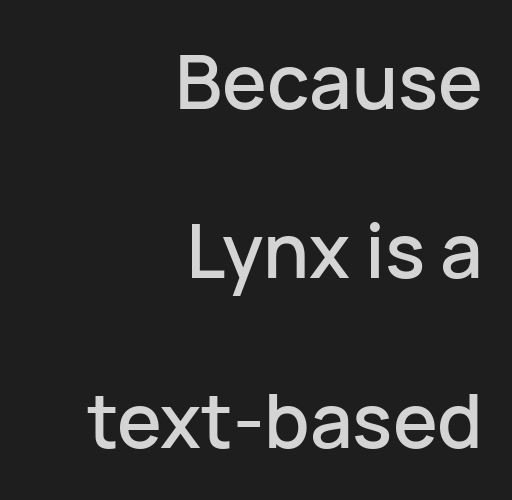
{"serif": "no", "italic": "no", "width": "normal", "stroke_contrast": "low", "x_height": "medium", "monospaced": "no", "underline": "no", "align": "right", "line_spacing": "loose", "line_spacing_ratio": 2.26, "letter_spacing": "normal", "letter_spacing_em": 0.0, "glyph_px": 75}
